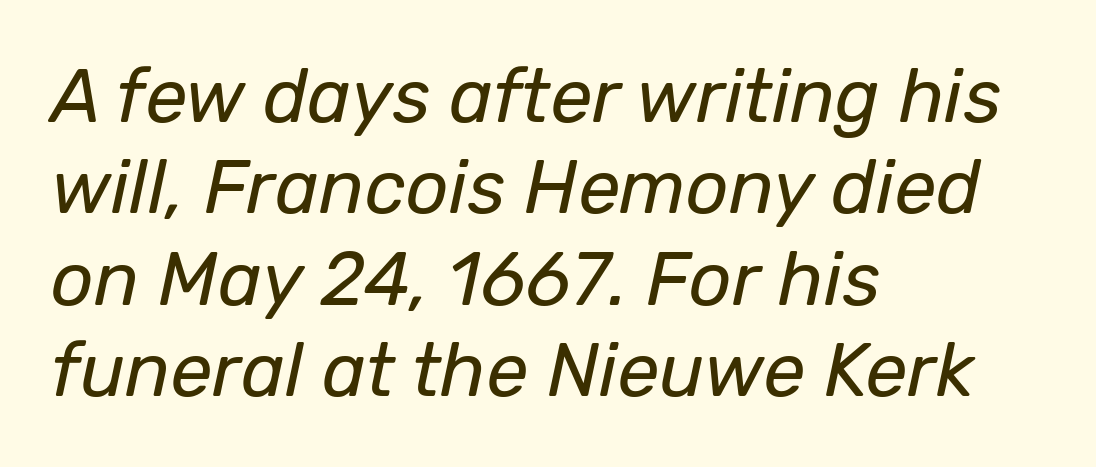
The image shows 75 px regular-weight type, italic (leaning right); set left-aligned, line spacing 1.22x, normal letter spacing, not underlined; low stroke contrast and a medium x-height.
